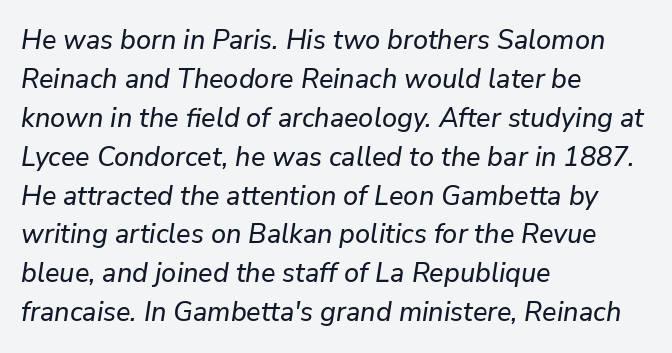
Q: Is the text italic (slanted)? A: Yes, it leans right by about 9 degrees.
Q: Is the text underlined? A: No.
Q: How is the paragraph aligned? A: Left-aligned.
Q: Is the spacing between letters normal or unusually wide? A: Normal.
Q: Is the spacing between lines tight, normal or loose? A: Normal.
